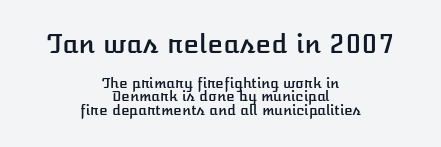
The image shows 26 px text type, upright; set centered, tight line spacing (0.99x), normal letter spacing, not underlined; the first (top) block is 1.86x larger.
